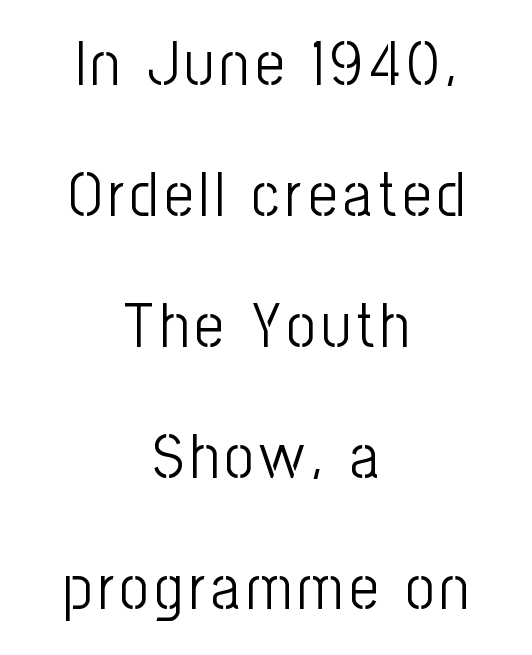
The glyphs are unaccompanied by any horizontal stroke below them. The lettering holds an erect, upright posture throughout. These glyphs show unthickened strokes, regular width or finer. These lines are rendered in a variable-pitch font.
